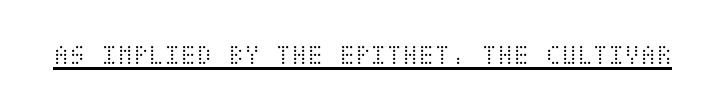
The image shows 29 px light, condensed type, upright; set normal letter spacing, underlined; medium stroke contrast and a large x-height.
